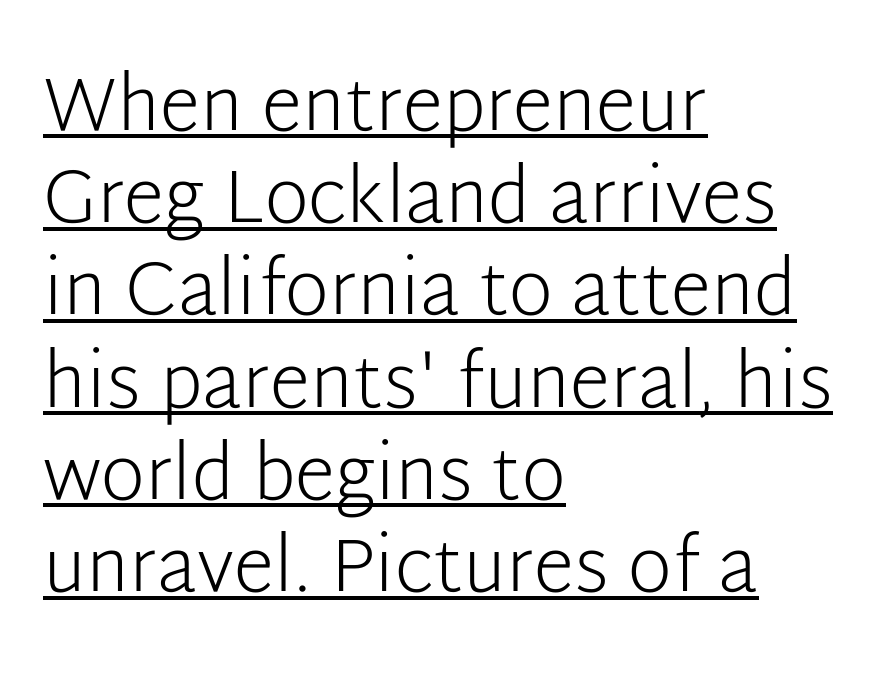
{"serif": "no", "italic": "no", "bold": "no", "weight": "light", "width": "normal", "stroke_contrast": "low", "x_height": "medium", "monospaced": "no", "underline": "yes", "align": "left", "line_spacing_ratio": 1.23, "letter_spacing": "normal", "letter_spacing_em": 0.0, "glyph_px": 75}
